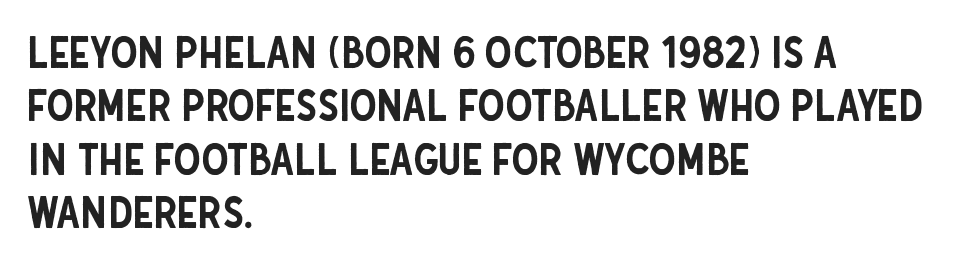
Serifs: no, the terminals of the letterforms are clean. A classic flush-left, rag-right setting is used for this passage. The letterforms sit shoulder to shoulder at normal distance. The string is rendered with underlining switched off. Ascenders rise straight up at ninety degrees.
